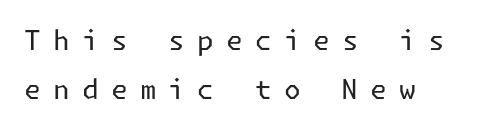
The string is rendered with underlining switched off. If you drew a ruler down the left edge, every line would touch it. Nothing heavy about these letters — not bold at all. Every stem runs plumb, perpendicular to the baseline.
